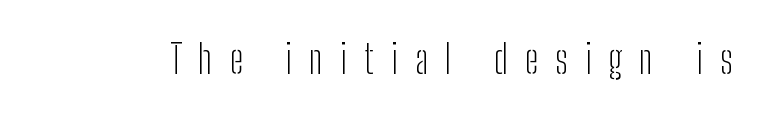
Q: Is the text bold? A: No.
Q: Is the text italic (slanted)? A: No, it is upright.
Q: Is the typeface a serif or a sans-serif typeface? A: Sans-serif.
Q: Is the text underlined? A: No.
Q: Is the spacing between letters normal or unusually wide? A: Unusually wide.
Q: Width (condensed, normal, or wide)? A: Condensed.
Q: Stroke contrast? A: Low.
Q: x-height? A: Medium.
Q: Monospaced? A: No.
